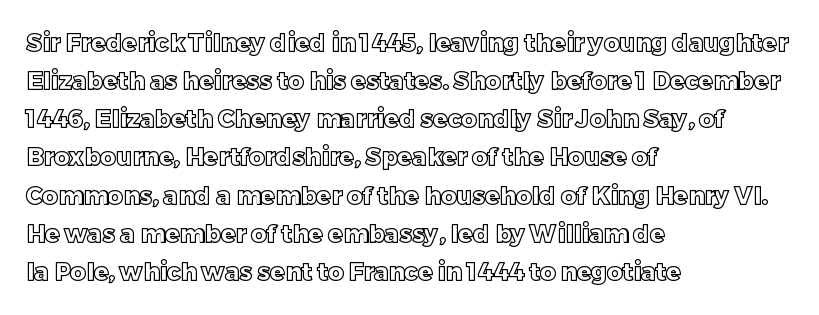
The image shows 24 px text type, upright; set left-aligned, normal line spacing (1.59x), normal letter spacing, not underlined.
